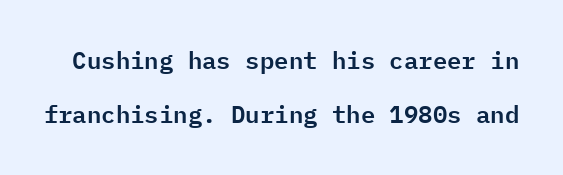
In terms of leading, this rendering errs on the spacious side. What stands out about the letter spacing? Nothing — it is the standard amount. Do the letters lean? They stand straight. A bare baseline throughout the passage.
